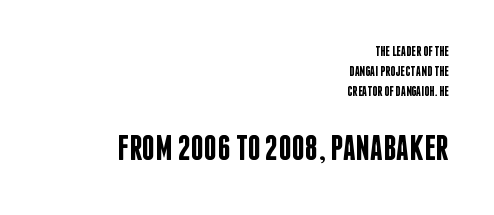
Q: Is the text bold? A: Semi-bold.
Q: Is the text italic (slanted)? A: No, it is upright.
Q: Is the typeface a serif or a sans-serif typeface? A: Sans-serif.
Q: Is the text underlined? A: No.
Q: How is the paragraph aligned? A: Right-aligned.
Q: Is the spacing between letters normal or unusually wide? A: Normal.
Q: Is the spacing between lines tight, normal or loose? A: Normal.
Q: Which block of text is set in a larger size, the first (top) or the second (bottom)? A: The second (bottom) one.
Q: Width (condensed, normal, or wide)? A: Condensed.
Q: Stroke contrast? A: Low.
Q: x-height? A: Large.
Q: Monospaced? A: No.
